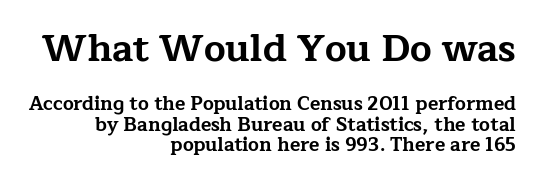
Q: Is the text bold? A: Yes.
Q: Is the text italic (slanted)? A: No, it is upright.
Q: Is the typeface a serif or a sans-serif typeface? A: Serif.
Q: Is the text underlined? A: No.
Q: How is the paragraph aligned? A: Right-aligned.
Q: Is the spacing between letters normal or unusually wide? A: Normal.
Q: Is the spacing between lines tight, normal or loose? A: Tight.
Q: Which block of text is set in a larger size, the first (top) or the second (bottom)? A: The first (top) one.
Q: Width (condensed, normal, or wide)? A: Wide.
Q: Stroke contrast? A: Low.
Q: x-height? A: Medium.
Q: Monospaced? A: No.
